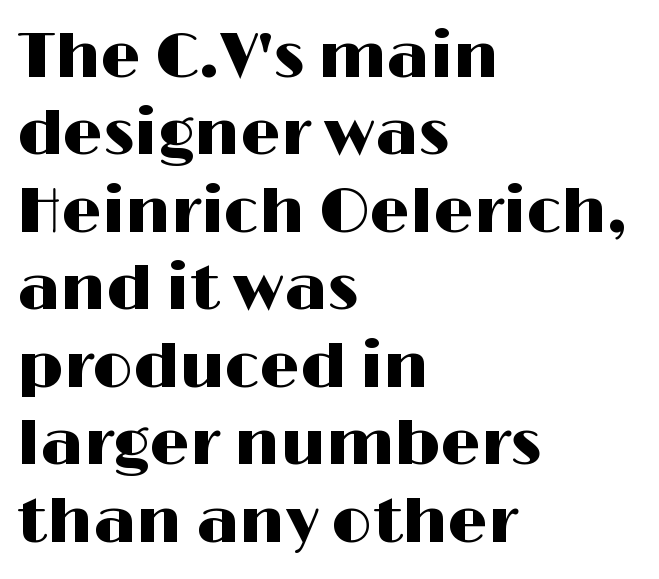
The image shows 63 px wide sans-serif type, upright; set left-aligned, line spacing 1.23x, normal letter spacing, not underlined; high stroke contrast and a medium x-height.
